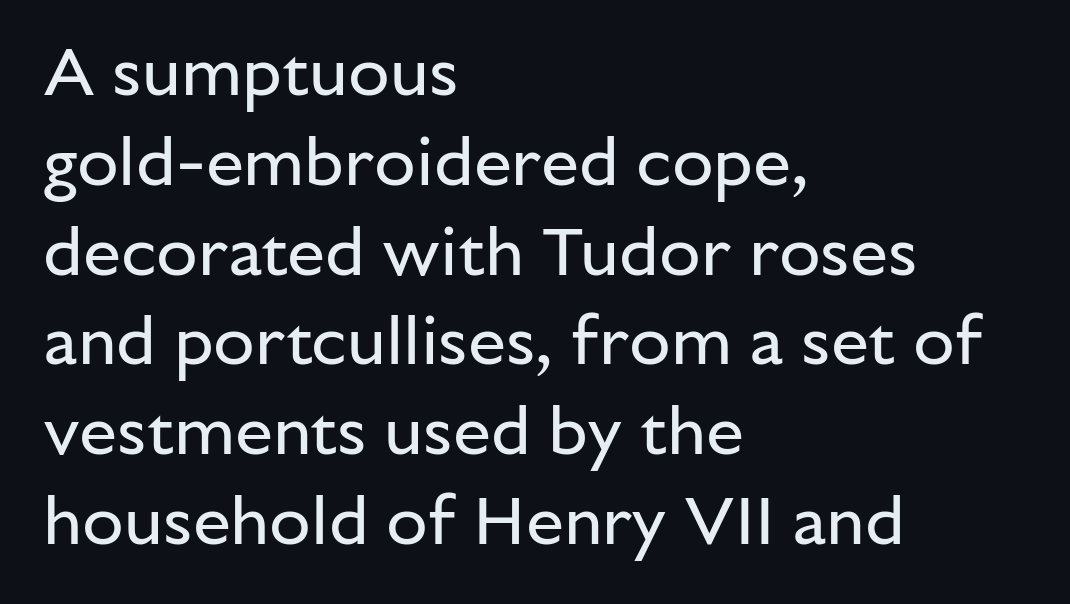
Q: Is the text bold? A: No.
Q: Is the text italic (slanted)? A: No, it is upright.
Q: Is the typeface a serif or a sans-serif typeface? A: Sans-serif.
Q: Is the text underlined? A: No.
Q: How is the paragraph aligned? A: Left-aligned.
Q: Is the spacing between letters normal or unusually wide? A: Normal.
Q: Is the spacing between lines tight, normal or loose? A: Normal.
Q: Width (condensed, normal, or wide)? A: Normal.
Q: Stroke contrast? A: Low.
Q: x-height? A: Medium.
Q: Monospaced? A: No.
